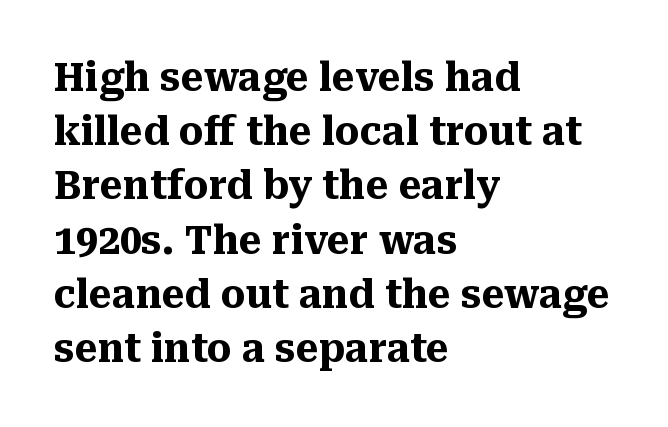
The image shows 39 px heavy serif type, upright; set left-aligned, normal line spacing (1.39x), normal letter spacing, not underlined; medium stroke contrast and a medium x-height.
